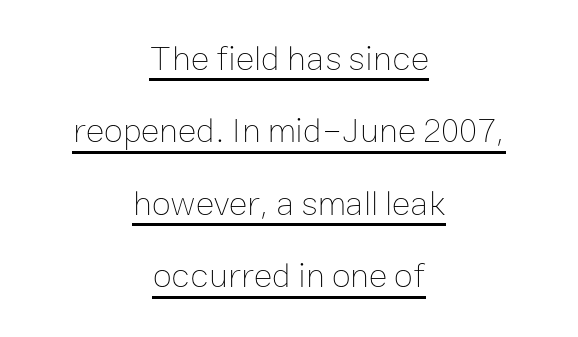
The image shows 35 px thin type, upright; set centered, loose line spacing (2.07x), normal letter spacing, underlined; low stroke contrast and a medium x-height.
